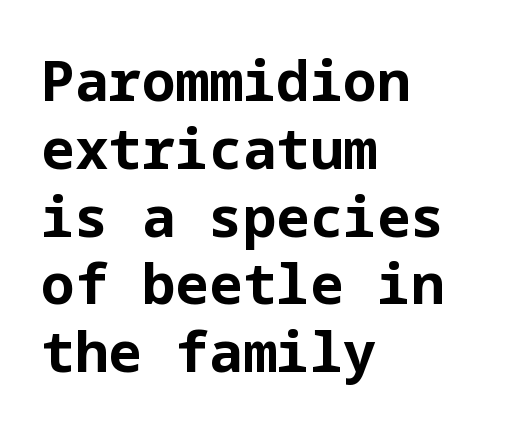
The image shows 56 px bold sans-serif type, upright; set left-aligned, line spacing 1.21x, normal letter spacing, not underlined; low stroke contrast and a medium x-height.
